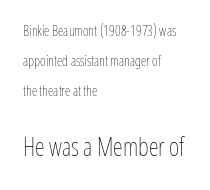
Q: Is the text bold? A: No.
Q: Is the text italic (slanted)? A: No, it is upright.
Q: Is the text underlined? A: No.
Q: How is the paragraph aligned? A: Left-aligned.
Q: Is the spacing between letters normal or unusually wide? A: Normal.
Q: Is the spacing between lines tight, normal or loose? A: Loose.
Q: Which block of text is set in a larger size, the first (top) or the second (bottom)? A: The second (bottom) one.
